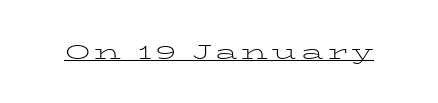
{"italic": "no", "bold": "no", "underline": "yes", "letter_spacing": "wide", "letter_spacing_em": 0.2, "glyph_px": 21}
